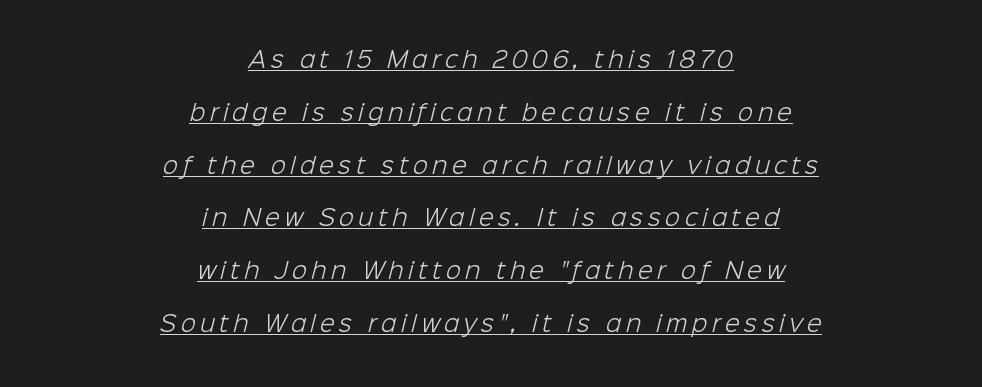
Q: Is the text bold? A: No.
Q: Is the text underlined? A: Yes.
Q: How is the paragraph aligned? A: Centered.
Q: Is the spacing between letters normal or unusually wide? A: Unusually wide.
Q: Is the spacing between lines tight, normal or loose? A: Loose.
